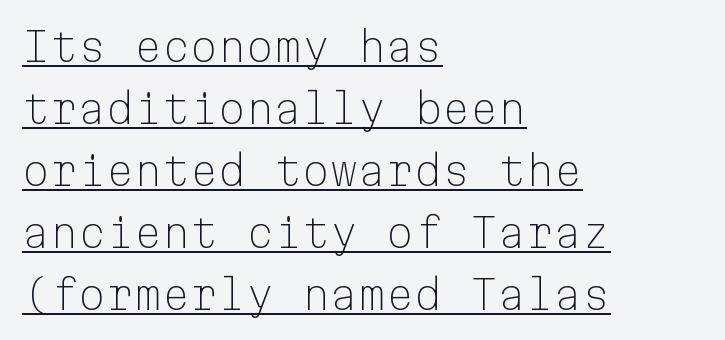
Posture: upright roman. The paragraph has a hard left edge and a soft right edge. Caption: face not bold, strokes unweighted. Here the glyphs are tracked normally, forming tight word shapes.
